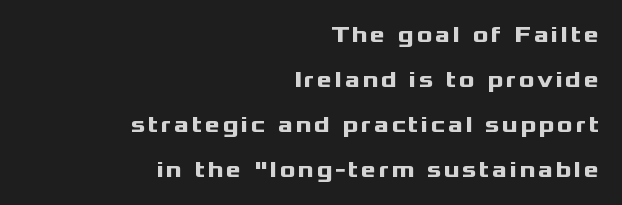
Q: Is the text bold? A: Yes.
Q: Is the text italic (slanted)? A: No, it is upright.
Q: Is the text underlined? A: No.
Q: How is the paragraph aligned? A: Right-aligned.
Q: Is the spacing between lines tight, normal or loose? A: Loose.
